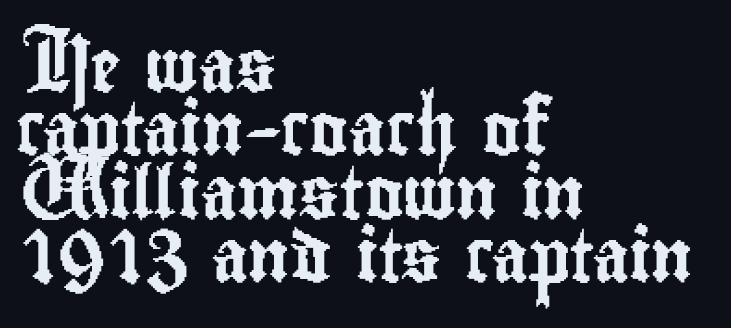
The image shows 52 px condensed sans-serif type, upright; set left-aligned, line spacing 1.22x, normal letter spacing, not underlined; low stroke contrast and a small x-height.
